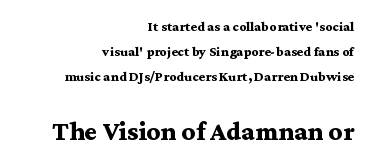
Q: Is the text bold? A: Yes.
Q: Is the text italic (slanted)? A: No, it is upright.
Q: Is the text underlined? A: No.
Q: How is the paragraph aligned? A: Right-aligned.
Q: Is the spacing between letters normal or unusually wide? A: Normal.
Q: Which block of text is set in a larger size, the first (top) or the second (bottom)? A: The second (bottom) one.
